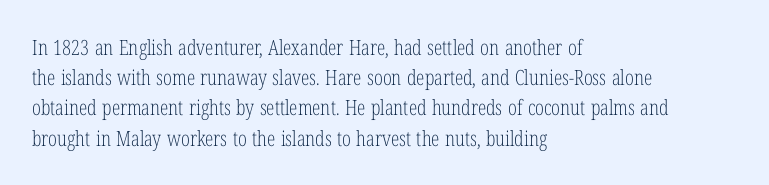
{"italic": "no", "bold": "no", "underline": "no", "align": "left", "line_spacing": "normal", "line_spacing_ratio": 1.44, "letter_spacing": "normal", "letter_spacing_em": 0.0, "glyph_px": 21}
